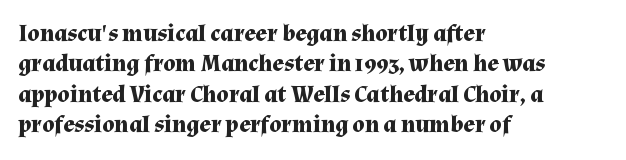
The glyphs are unaccompanied by any horizontal stroke below them. The leading is moderate, giving the passage an even texture. Left-aligned paragraph, ragged on the right. A full-strength bold gives these letters their thick strokes. This sample uses an upright cut, with every glyph sitting square on the baseline.
